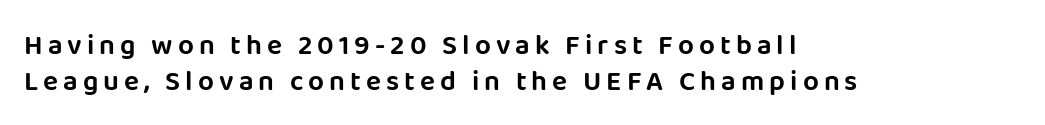
Character widths vary here, with narrow letters taking less room than wide ones. Vertically, the passage feels balanced, rows spaced as you'd expect. The baseline area is clear. The letters carry no serifs — their stems end cleanly without finishing strokes. The paragraph has a hard left edge and a soft right edge. Does the lettering tilt? It doesn't — this is upright.
